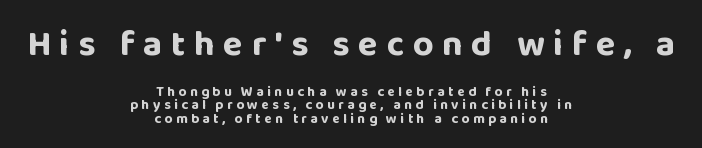
The passage shown begins with its larger block and ends with its smaller one. Decoration check: the copy has no underline. Proportional: the letters do not fall into vertical columns. Visually the block forms a symmetrical silhouette, jagged on both flanks. Caption: bold face, heavy strokes. The letters stand straight up with perfectly vertical stems.
